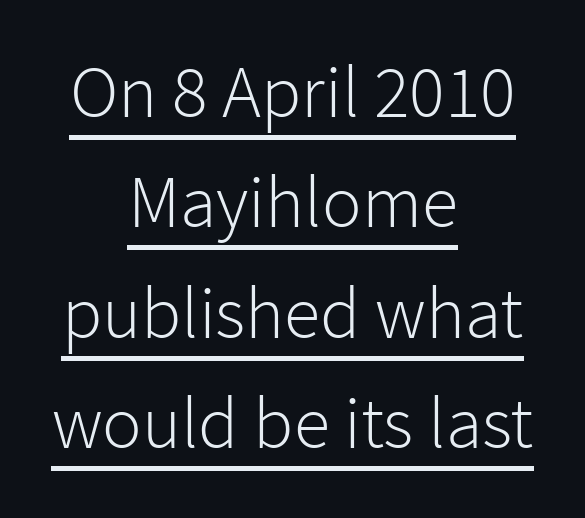
Q: Is the text bold? A: No.
Q: Is the text italic (slanted)? A: No, it is upright.
Q: Is the typeface a serif or a sans-serif typeface? A: Sans-serif.
Q: Is the text underlined? A: Yes.
Q: How is the paragraph aligned? A: Centered.
Q: Is the spacing between letters normal or unusually wide? A: Normal.
Q: Is the spacing between lines tight, normal or loose? A: Normal.
Q: Width (condensed, normal, or wide)? A: Normal.
Q: Stroke contrast? A: Low.
Q: x-height? A: Medium.
Q: Monospaced? A: No.
